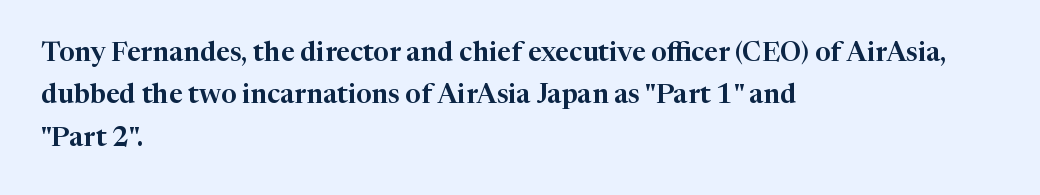
{"italic": "no", "underline": "no", "align": "left", "line_spacing": "normal", "line_spacing_ratio": 1.57, "letter_spacing": "normal", "letter_spacing_em": 0.0, "glyph_px": 27}
